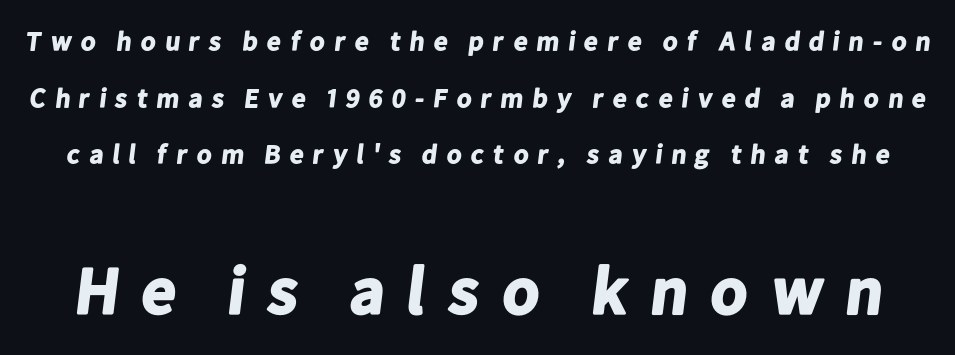
Q: Is the text bold? A: Yes.
Q: Is the typeface a serif or a sans-serif typeface? A: Sans-serif.
Q: Is the text underlined? A: No.
Q: Is the spacing between letters normal or unusually wide? A: Unusually wide.
Q: Is the spacing between lines tight, normal or loose? A: Loose.
Q: Which block of text is set in a larger size, the first (top) or the second (bottom)? A: The second (bottom) one.
Q: Width (condensed, normal, or wide)? A: Normal.
Q: Stroke contrast? A: Low.
Q: x-height? A: Medium.
Q: Monospaced? A: No.
